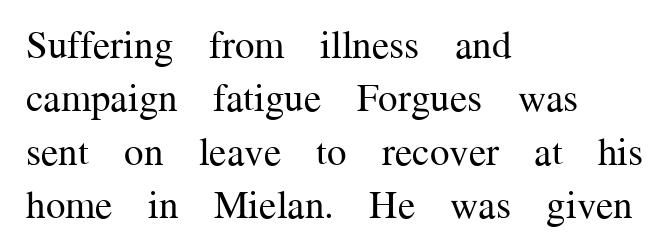
{"serif": "yes", "italic": "no", "bold": "no", "weight": "regular", "width": "normal", "stroke_contrast": "medium", "x_height": "medium", "monospaced": "no", "underline": "no", "align": "left", "line_spacing": "normal", "line_spacing_ratio": 1.37, "letter_spacing": "normal", "letter_spacing_em": 0.0, "glyph_px": 39}
